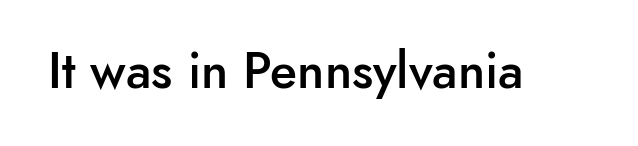
{"serif": "no", "italic": "no", "bold": "semi", "weight": "semibold", "width": "normal", "stroke_contrast": "low", "x_height": "small", "monospaced": "no", "underline": "no", "letter_spacing": "normal", "letter_spacing_em": 0.0, "glyph_px": 50}
